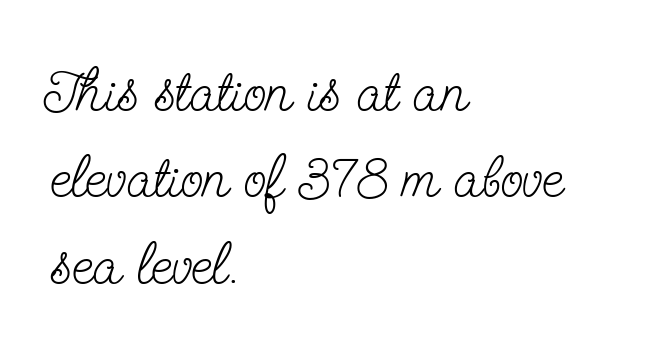
Q: Is the text bold? A: No.
Q: Is the text italic (slanted)? A: Yes.
Q: Is the typeface a serif or a sans-serif typeface? A: Serif.
Q: Is the text underlined? A: No.
Q: How is the paragraph aligned? A: Left-aligned.
Q: Is the spacing between letters normal or unusually wide? A: Normal.
Q: Is the spacing between lines tight, normal or loose? A: Normal.
Q: Width (condensed, normal, or wide)? A: Condensed.
Q: Stroke contrast? A: Low.
Q: x-height? A: Small.
Q: Monospaced? A: No.
